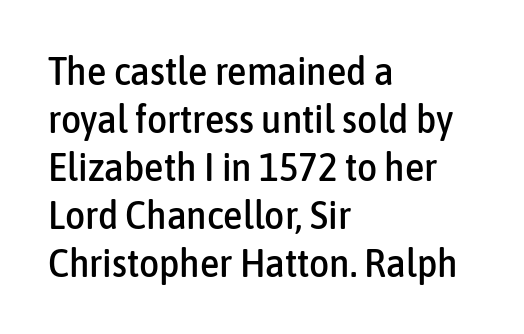
{"serif": "no", "italic": "no", "width": "condensed", "stroke_contrast": "low", "x_height": "medium", "monospaced": "no", "underline": "no", "align": "left", "line_spacing_ratio": 1.23, "letter_spacing": "normal", "letter_spacing_em": 0.0, "glyph_px": 39}
